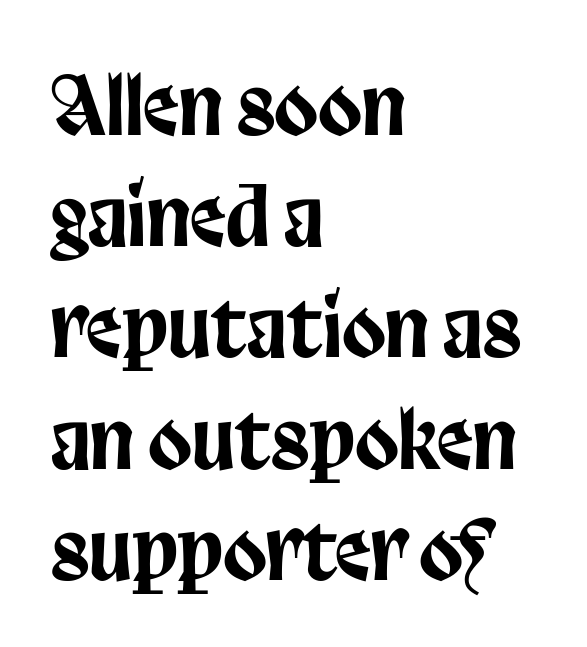
{"serif": "no", "italic": "no", "width": "condensed", "stroke_contrast": "low", "x_height": "large", "monospaced": "no", "underline": "no", "align": "left", "line_spacing": "normal", "line_spacing_ratio": 1.39, "letter_spacing": "normal", "letter_spacing_em": 0.0, "glyph_px": 80}
